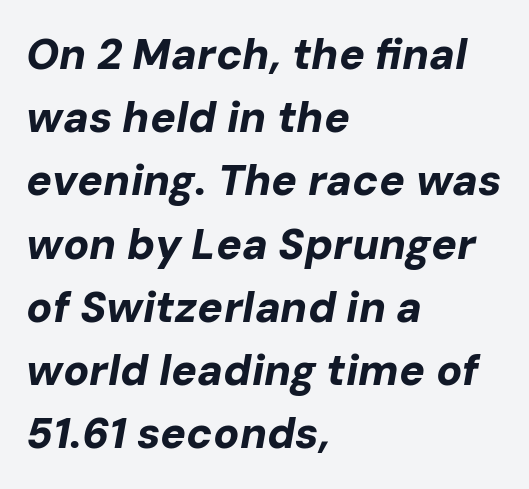
Think of a printed novel: that variable character pitch is what you see here. The words here are not underlined. Every row of glyphs begins at an identical x-position on the left. Does the lettering tilt? It does — this is italic.
